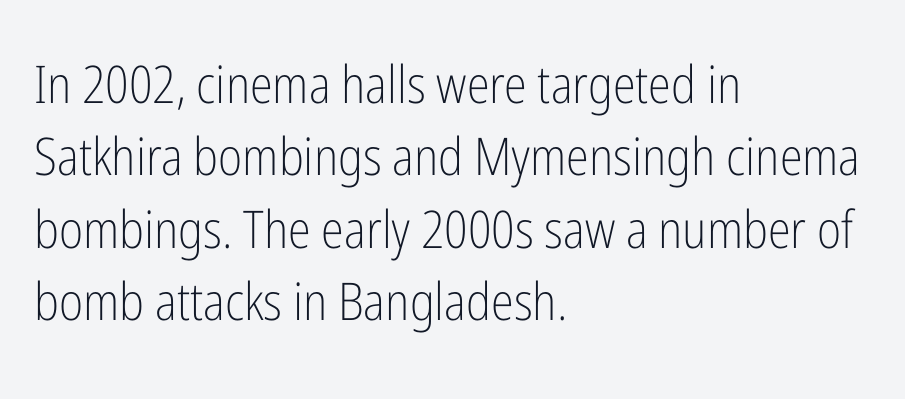
Q: Is the text bold? A: No.
Q: Is the text italic (slanted)? A: No, it is upright.
Q: Is the typeface a serif or a sans-serif typeface? A: Sans-serif.
Q: Is the text underlined? A: No.
Q: How is the paragraph aligned? A: Left-aligned.
Q: Is the spacing between letters normal or unusually wide? A: Normal.
Q: Is the spacing between lines tight, normal or loose? A: Normal.
Q: Width (condensed, normal, or wide)? A: Condensed.
Q: Stroke contrast? A: Low.
Q: x-height? A: Medium.
Q: Monospaced? A: No.
